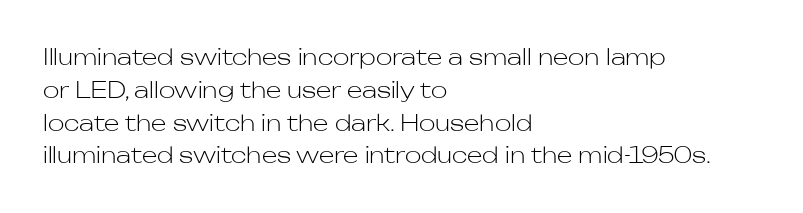
Q: Is the text bold? A: No.
Q: Is the text italic (slanted)? A: No, it is upright.
Q: Is the text underlined? A: No.
Q: How is the paragraph aligned? A: Left-aligned.
Q: Is the spacing between letters normal or unusually wide? A: Normal.
Q: Is the spacing between lines tight, normal or loose? A: Normal.
